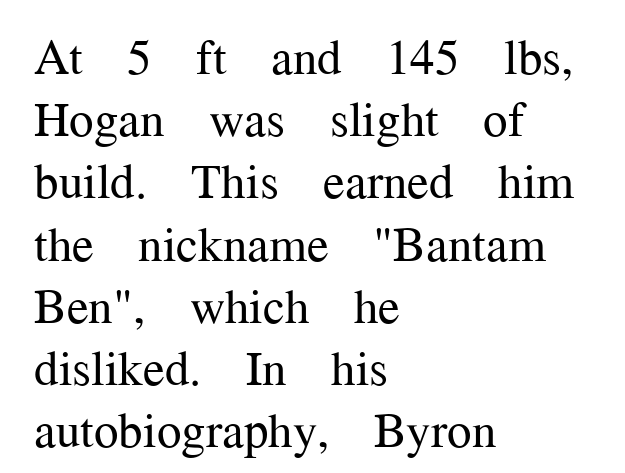
The image shows 49 px regular-weight serif type, upright; set left-aligned, normal line spacing (1.27x), normal letter spacing, not underlined; medium stroke contrast and a medium x-height.
